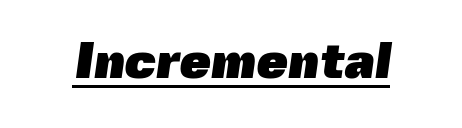
{"serif": "no", "bold": "yes", "weight": "heavy", "width": "normal", "x_height": "medium", "monospaced": "no", "underline": "yes", "letter_spacing": "normal", "letter_spacing_em": 0.0, "glyph_px": 50}
